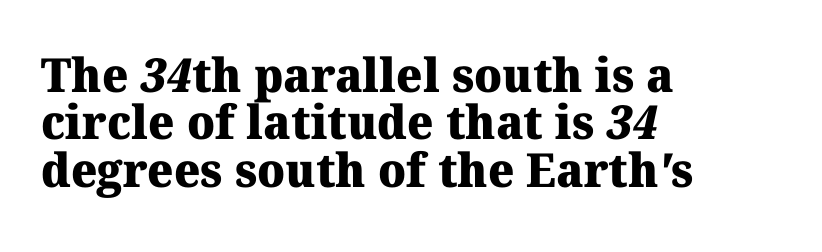
Q: Is the text bold? A: Yes.
Q: Is the typeface a serif or a sans-serif typeface? A: Serif.
Q: Is the text underlined? A: No.
Q: How is the paragraph aligned? A: Left-aligned.
Q: Is the spacing between letters normal or unusually wide? A: Normal.
Q: Is the spacing between lines tight, normal or loose? A: Tight.
Q: Width (condensed, normal, or wide)? A: Normal.
Q: Stroke contrast? A: Medium.
Q: x-height? A: Medium.
Q: Monospaced? A: No.
